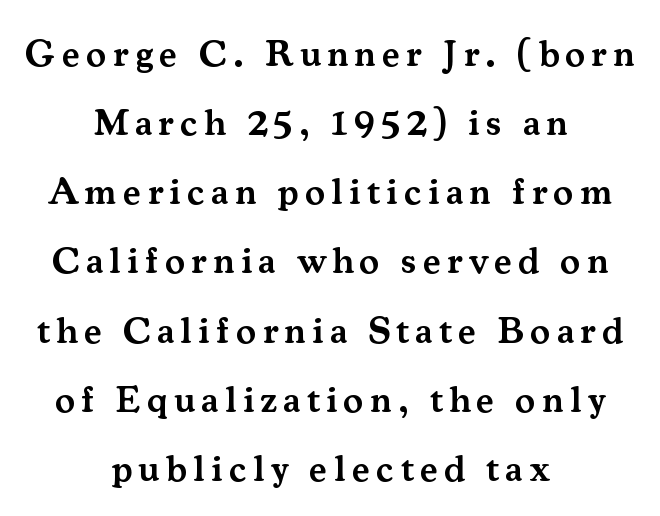
The passage shown is not underscored anywhere. The face used here is a semibold: visibly heavier than regular, lighter than bold. Neither beginnings nor endings align; midpoints do. Designer's note — italics off, roman on. Unlike a clean sans, this face finishes its strokes with serifs. Looks like regular typesetting: each glyph gets only the width it needs.
